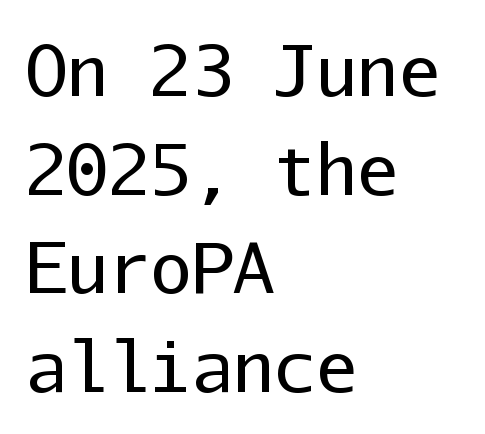
The image shows 69 px regular-weight sans-serif type, upright, monospaced; set left-aligned, normal line spacing (1.43x), normal letter spacing, not underlined; low stroke contrast and a medium x-height.
